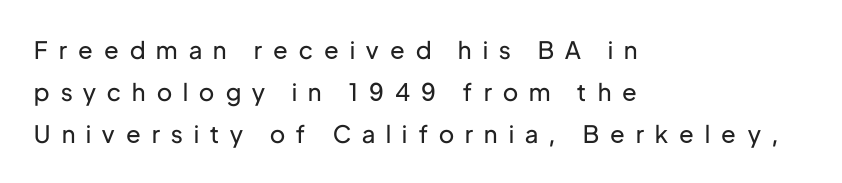
The image shows 24 px text type, upright; set left-aligned, line spacing 1.75x, unusually wide letter spacing (+0.47 em), not underlined.
